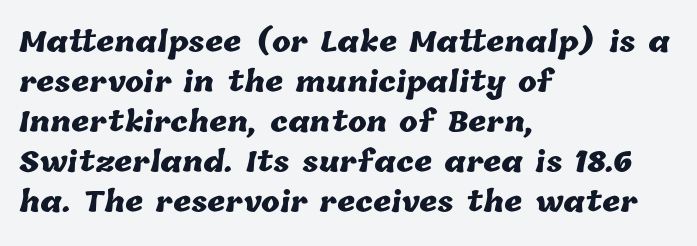
The image shows 28 px heavy type; set left-aligned, normal line spacing (1.43x), normal letter spacing, not underlined; low stroke contrast and a medium x-height.
